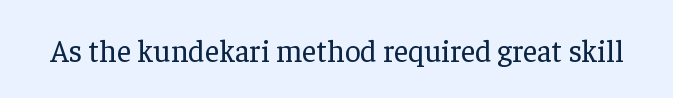
The image shows 31 px regular-weight serif type, upright; set normal letter spacing, not underlined; low stroke contrast and a medium x-height.
